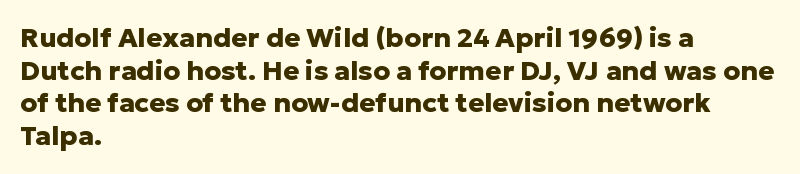
{"italic": "no", "bold": "yes", "underline": "no", "align": "left", "line_spacing_ratio": 1.21, "letter_spacing": "normal", "letter_spacing_em": 0.0, "glyph_px": 27}
